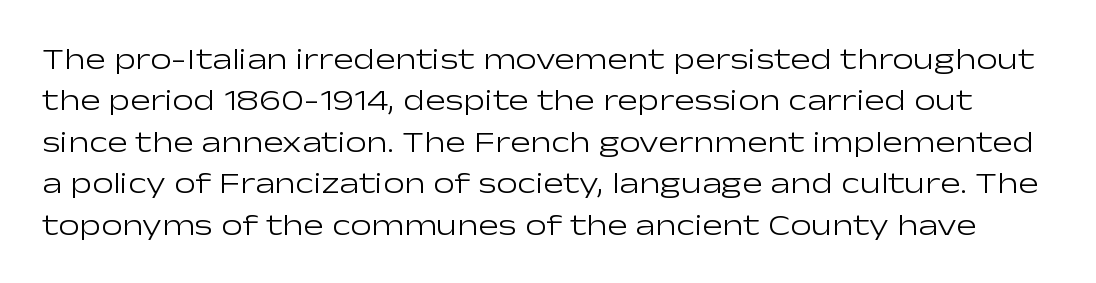
Q: Is the text bold? A: No.
Q: Is the text italic (slanted)? A: No, it is upright.
Q: Is the typeface a serif or a sans-serif typeface? A: Sans-serif.
Q: Is the text underlined? A: No.
Q: Is the spacing between letters normal or unusually wide? A: Normal.
Q: Is the spacing between lines tight, normal or loose? A: Normal.
Q: Width (condensed, normal, or wide)? A: Wide.
Q: Stroke contrast? A: Low.
Q: x-height? A: Medium.
Q: Monospaced? A: No.
